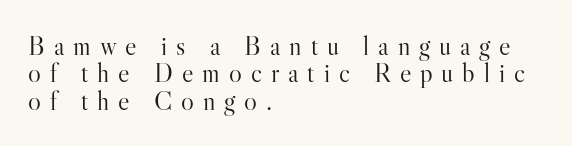
Reading down the column, the eye jumps only a short way to each next line. All the whitespace from short lines collects on the right. Quick note: underline off. How are the letters spaced? Widely, with obvious added tracking. These lines were composed using upright roman letters.
